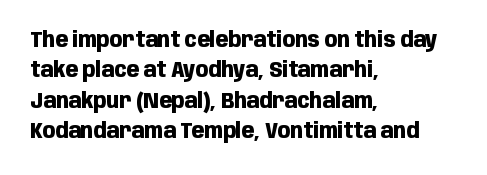
Q: Is the text bold? A: Yes.
Q: Is the text italic (slanted)? A: No, it is upright.
Q: Is the text underlined? A: No.
Q: How is the paragraph aligned? A: Left-aligned.
Q: Is the spacing between letters normal or unusually wide? A: Normal.
Q: Is the spacing between lines tight, normal or loose? A: Normal.
